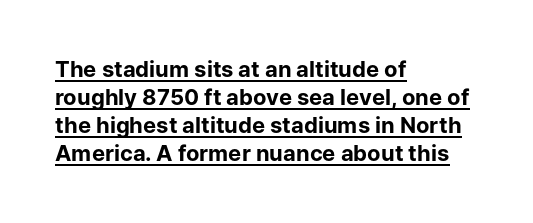
The image shows 22 px bold type, upright; set left-aligned, normal line spacing (1.28x), normal letter spacing, underlined.
